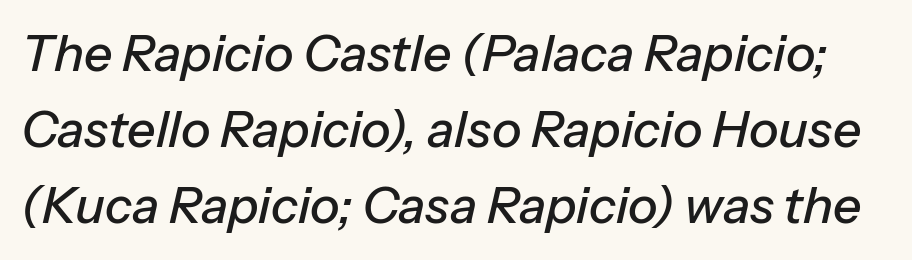
Proportional: the letters do not fall into vertical columns. The glyphs are unaccompanied by any horizontal stroke below them. It's the slanting kind of type. Tracking value appears to be zero — textbook default spacing.
